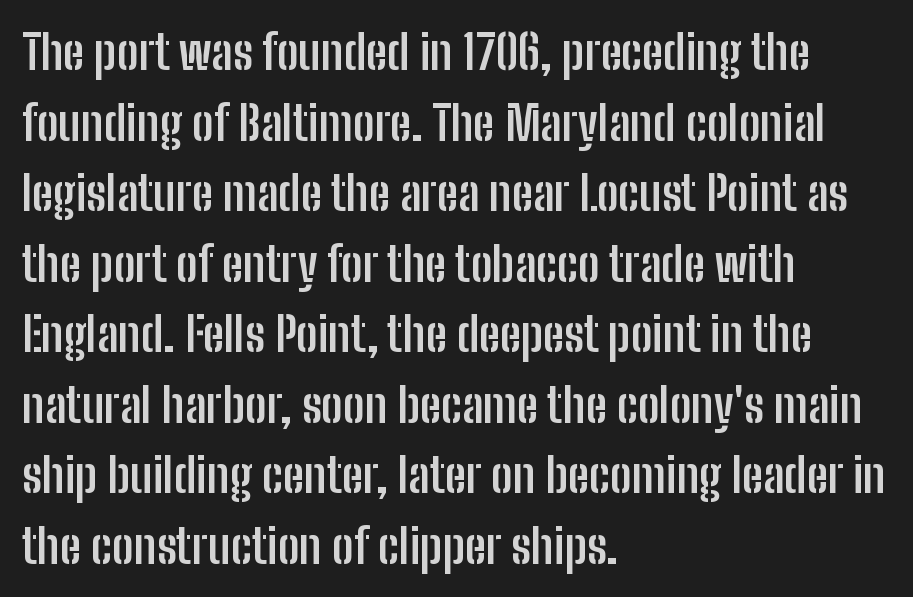
The image shows 48 px semibold, condensed sans-serif type, upright; set left-aligned, normal line spacing (1.47x), normal letter spacing, not underlined; low stroke contrast and a medium x-height.
